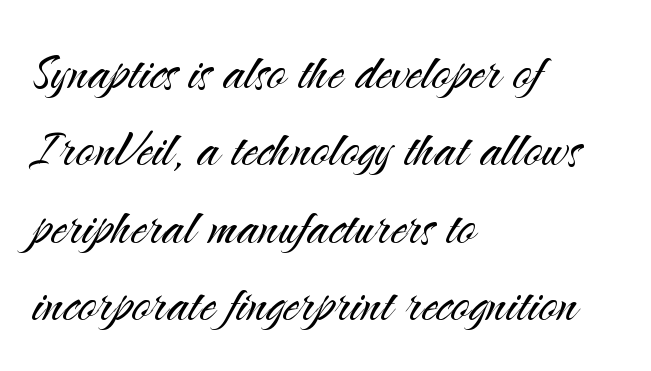
Stroke mass is kept to a normal reading level or below. The line texture is even and compact thanks to regular tracking. Check under the words: just untouched page. The letters carry no serifs — their stems end cleanly without finishing strokes.
